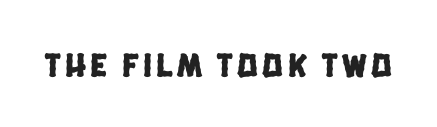
Q: Is the typeface a serif or a sans-serif typeface? A: Sans-serif.
Q: Is the text underlined? A: No.
Q: Width (condensed, normal, or wide)? A: Condensed.
Q: Stroke contrast? A: Low.
Q: x-height? A: Large.
Q: Monospaced? A: No.
